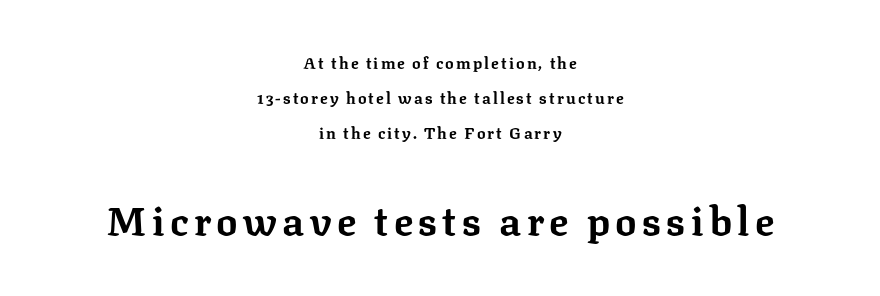
Q: Is the text bold? A: Yes.
Q: Is the text italic (slanted)? A: No, it is upright.
Q: Is the typeface a serif or a sans-serif typeface? A: Serif.
Q: Is the text underlined? A: No.
Q: How is the paragraph aligned? A: Centered.
Q: Is the spacing between lines tight, normal or loose? A: Loose.
Q: Which block of text is set in a larger size, the first (top) or the second (bottom)? A: The second (bottom) one.
Q: Width (condensed, normal, or wide)? A: Normal.
Q: Stroke contrast? A: Low.
Q: x-height? A: Medium.
Q: Monospaced? A: No.
